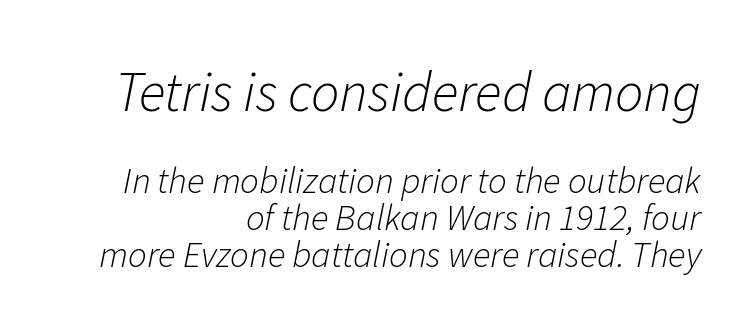
The image shows 56 px light type, italic (leaning right); set right-aligned, tight line spacing (1.0x), normal letter spacing, not underlined; the first (top) block is 1.51x larger; low stroke contrast and a medium x-height.
